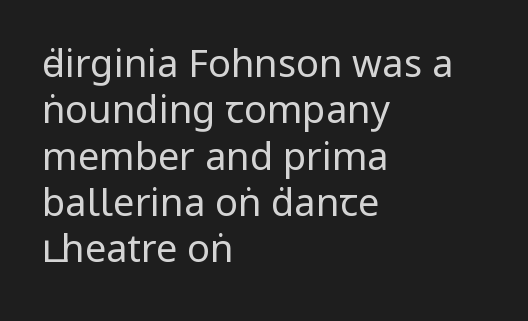
The type is set solid horizontally, with unmodified tracking. The cut favours lightness, reaching ordinary text weight at its darkest. Stroke terminals: plain, sans-serif. Quick note: underline off. Note the varied advance widths — an 'i' is clearly narrower than an 'm'.
